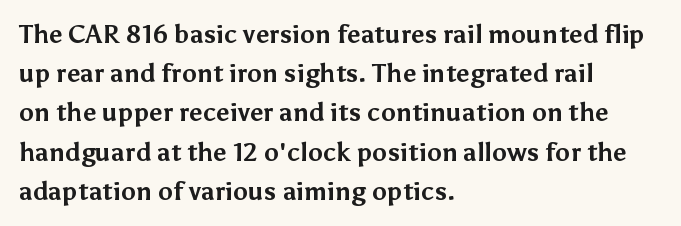
The image shows 25 px bold type, upright; set left-aligned, normal line spacing (1.57x), normal letter spacing, not underlined.
